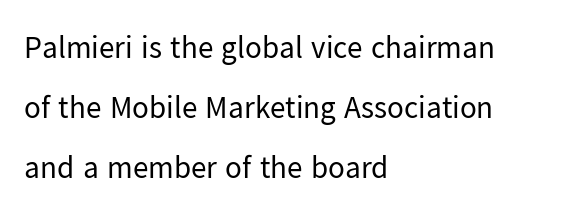
Q: Is the text bold? A: No.
Q: Is the text italic (slanted)? A: No, it is upright.
Q: Is the typeface a serif or a sans-serif typeface? A: Sans-serif.
Q: Is the text underlined? A: No.
Q: How is the paragraph aligned? A: Left-aligned.
Q: Is the spacing between letters normal or unusually wide? A: Normal.
Q: Is the spacing between lines tight, normal or loose? A: Loose.
Q: Width (condensed, normal, or wide)? A: Normal.
Q: Stroke contrast? A: Low.
Q: x-height? A: Medium.
Q: Monospaced? A: No.
